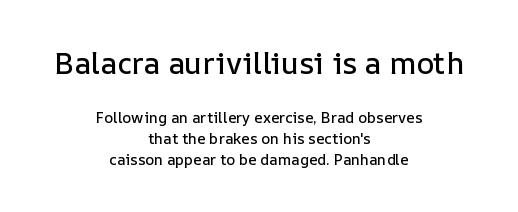
The image shows 30 px text type, upright; set centered, normal line spacing (1.38x), normal letter spacing, not underlined; the first (top) block is 2.0x larger; low stroke contrast and a medium x-height.
